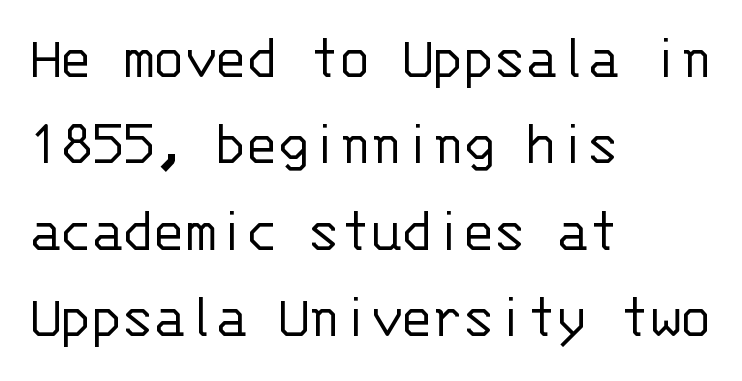
The image shows 63 px light sans-serif type, upright, monospaced; set left-aligned, normal line spacing (1.37x), normal letter spacing, not underlined; low stroke contrast and a large x-height.
